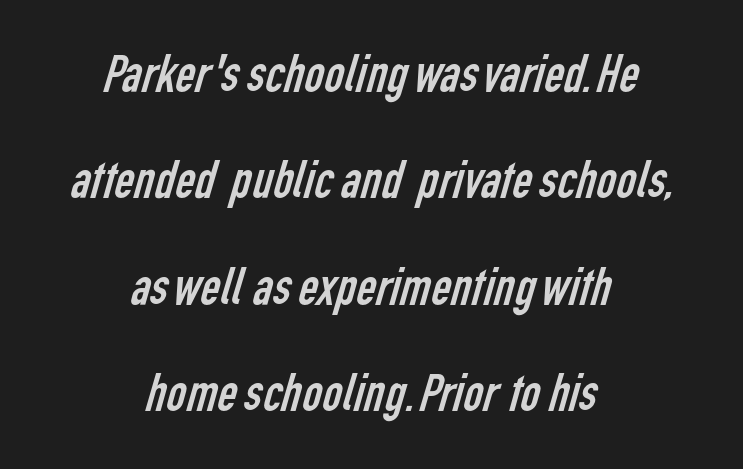
Q: Is the text bold? A: No.
Q: Is the typeface a serif or a sans-serif typeface? A: Sans-serif.
Q: Is the text underlined? A: No.
Q: How is the paragraph aligned? A: Centered.
Q: Is the spacing between letters normal or unusually wide? A: Normal.
Q: Is the spacing between lines tight, normal or loose? A: Loose.
Q: Width (condensed, normal, or wide)? A: Condensed.
Q: Stroke contrast? A: Low.
Q: x-height? A: Medium.
Q: Monospaced? A: No.
